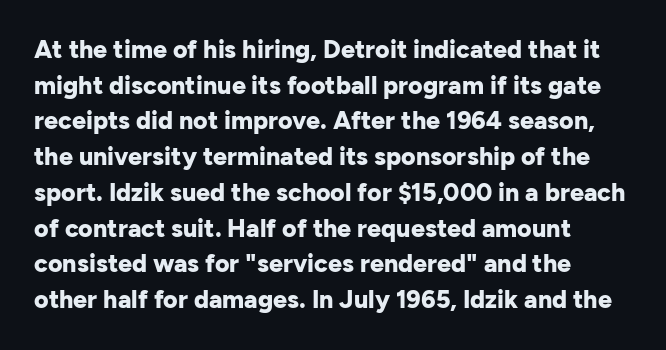
{"italic": "no", "bold": "yes", "underline": "no", "align": "left", "line_spacing": "normal", "line_spacing_ratio": 1.43, "letter_spacing": "normal", "letter_spacing_em": 0.0, "glyph_px": 25}
